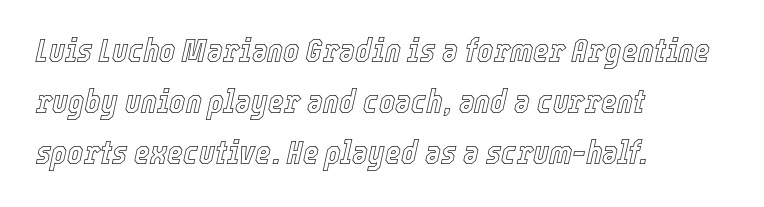
Observe the lean: these are italic letterforms. Note the varied advance widths — an 'i' is clearly narrower than an 'm'. Does extra space separate the letters? No, they use regular spacing. Does the leading feel generous? No, just average. Rule under the text: the space is simply empty.
